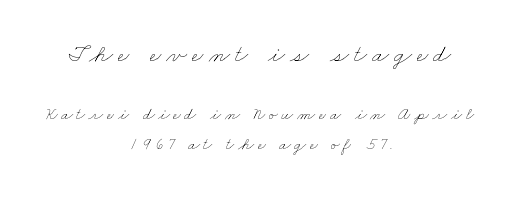
{"bold": "no", "underline": "no", "align": "center", "line_spacing_ratio": 1.74, "letter_spacing": "wide", "letter_spacing_em": 0.2, "larger_block": "first", "size_ratio": 1.47, "glyph_px": 25}
